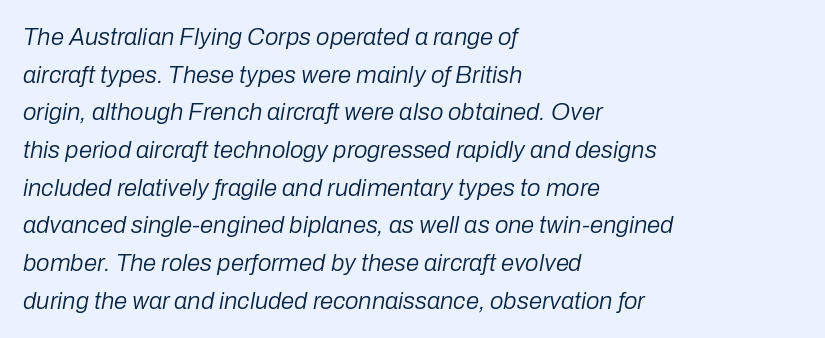
{"italic": "yes", "lean": "right", "slant_degrees": 10, "bold": "no", "underline": "no", "align": "left", "line_spacing": "normal", "line_spacing_ratio": 1.57, "letter_spacing": "normal", "letter_spacing_em": 0.0, "glyph_px": 24}
